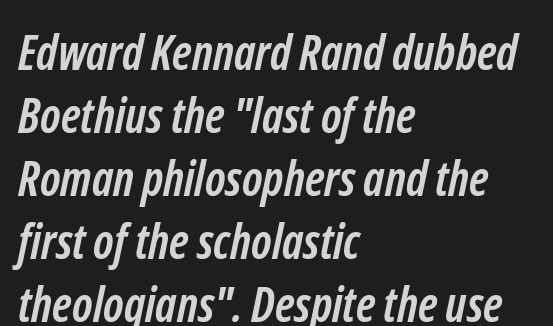
{"serif": "no", "bold": "yes", "weight": "semibold", "width": "condensed", "stroke_contrast": "low", "x_height": "medium", "monospaced": "no", "underline": "no", "align": "left", "line_spacing": "normal", "line_spacing_ratio": 1.31, "letter_spacing": "normal", "letter_spacing_em": 0.0, "glyph_px": 48}
